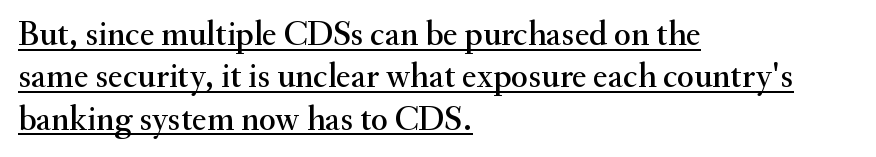
The image shows 35 px serif type, upright; set left-aligned, line spacing 1.21x, normal letter spacing, underlined; medium stroke contrast and a small x-height.
